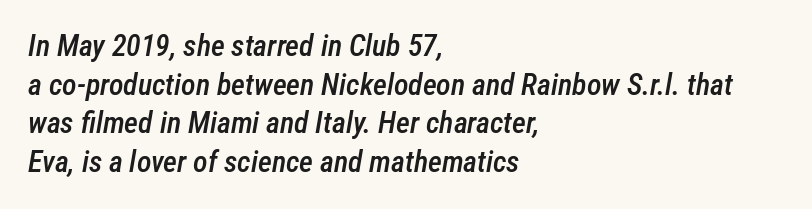
The image shows 30 px semibold, condensed type, italic (leaning right); set left-aligned, normal line spacing (1.29x), normal letter spacing, not underlined; low stroke contrast and a medium x-height.
